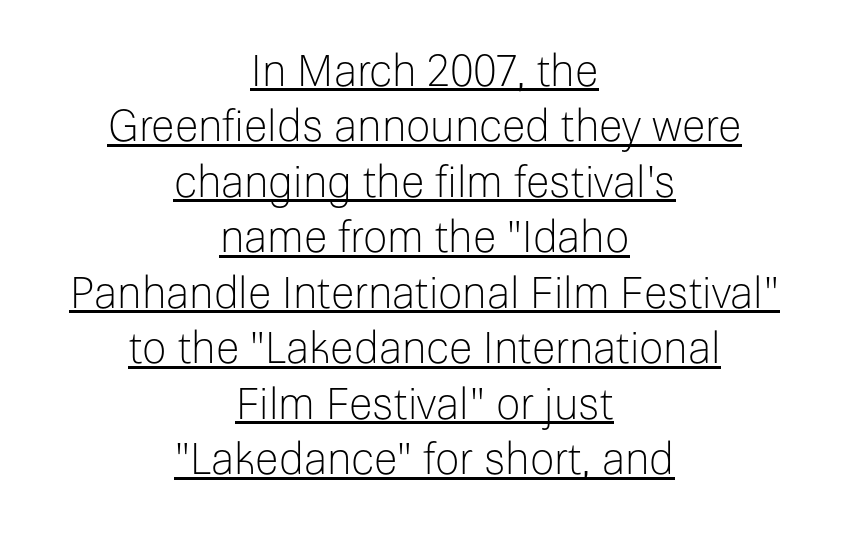
The image shows 43 px light sans-serif type, upright; set centered, normal line spacing (1.29x), normal letter spacing, underlined; low stroke contrast and a medium x-height.
